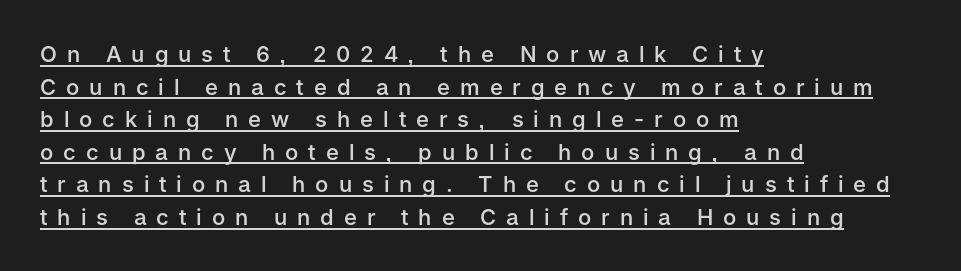
The image shows 22 px text type, upright; set left-aligned, normal line spacing (1.48x), unusually wide letter spacing (+0.45 em), underlined.
